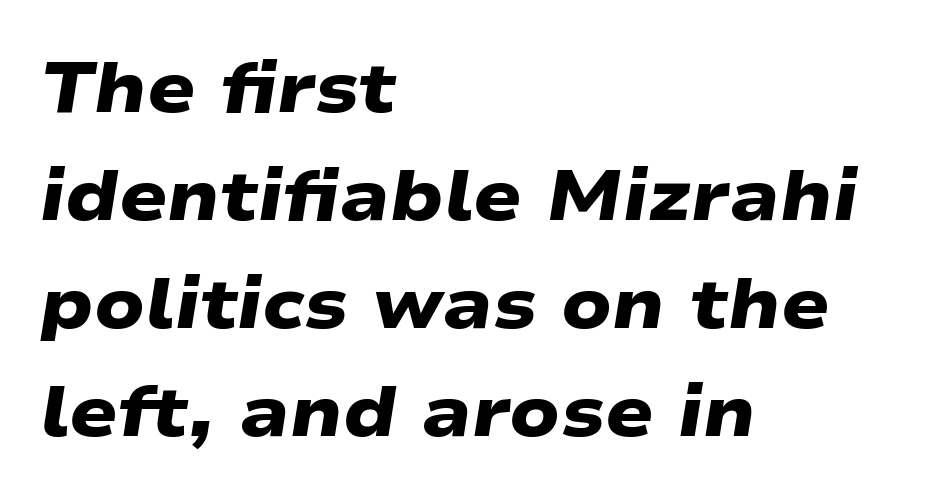
The image shows 71 px heavy, wide sans-serif type; set left-aligned, normal line spacing (1.52x), normal letter spacing, not underlined; low stroke contrast and a medium x-height.
